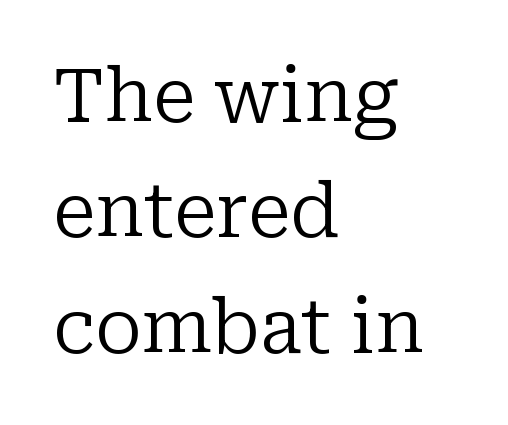
Q: Is the text bold? A: No.
Q: Is the text italic (slanted)? A: No, it is upright.
Q: Is the typeface a serif or a sans-serif typeface? A: Serif.
Q: Is the text underlined? A: No.
Q: How is the paragraph aligned? A: Left-aligned.
Q: Is the spacing between letters normal or unusually wide? A: Normal.
Q: Is the spacing between lines tight, normal or loose? A: Normal.
Q: Width (condensed, normal, or wide)? A: Normal.
Q: Stroke contrast? A: Low.
Q: x-height? A: Medium.
Q: Monospaced? A: No.
